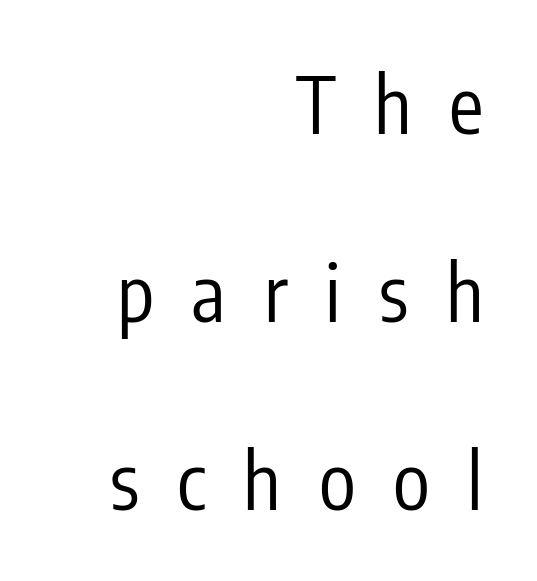
In terms of leading, this rendering errs on the spacious side. Is the letter spacing exaggerated? Yes — the characters are pushed far apart. Each line ends at the same right margin while the left side varies. Vertical strokes here are truly vertical. Check the space under the baseline: it is left empty.
